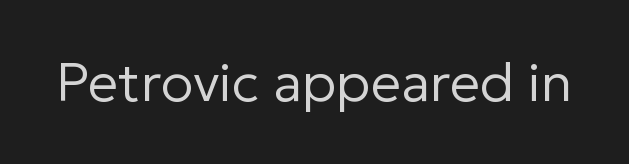
The image shows 54 px regular-weight sans-serif type, upright; set normal letter spacing, not underlined; low stroke contrast and a medium x-height.
